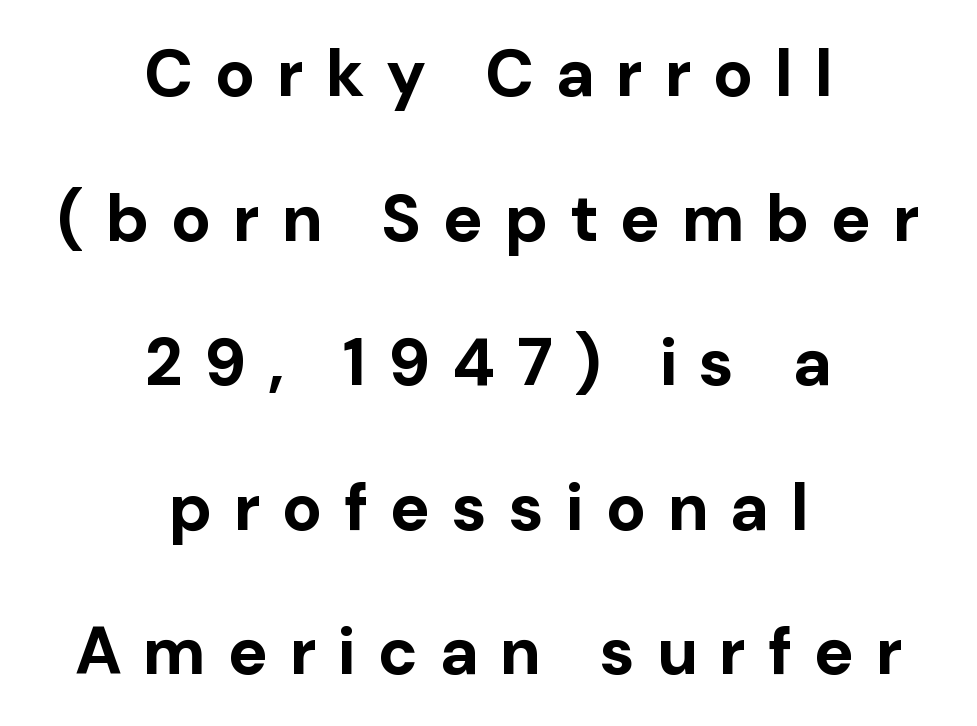
The image shows 66 px bold sans-serif type, upright; set centered, loose line spacing (2.19x), unusually wide letter spacing (+0.33 em), not underlined; low stroke contrast and a medium x-height.
